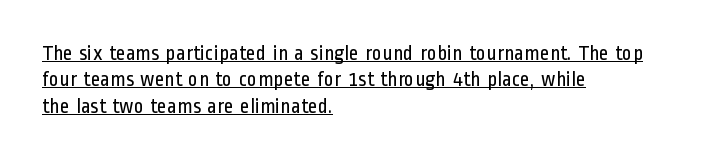
Q: Is the text bold? A: No.
Q: Is the text italic (slanted)? A: No, it is upright.
Q: Is the text underlined? A: Yes.
Q: How is the paragraph aligned? A: Left-aligned.
Q: Is the spacing between letters normal or unusually wide? A: Normal.
Q: Is the spacing between lines tight, normal or loose? A: Normal.
